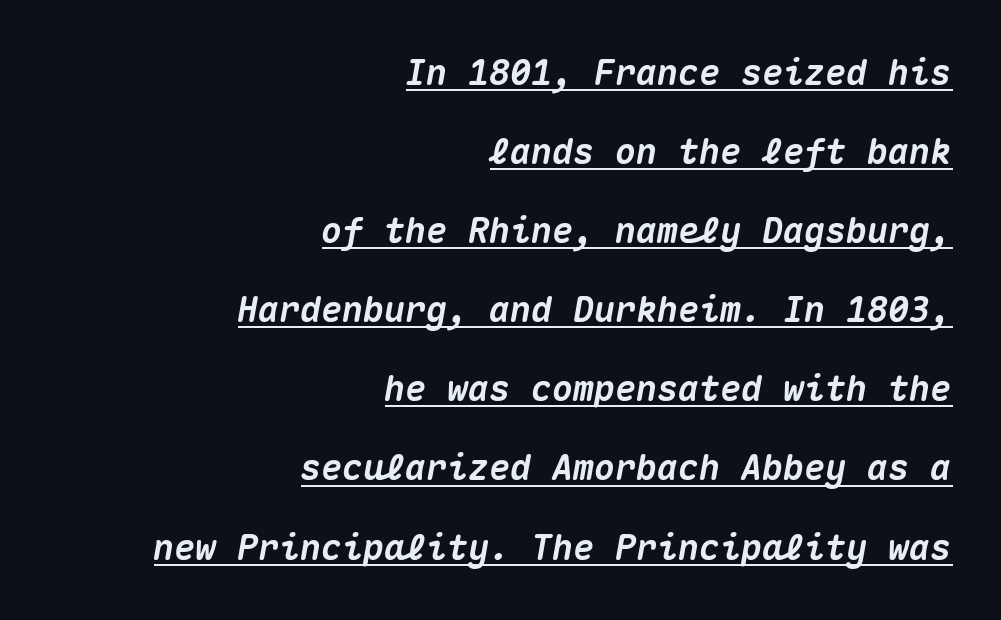
These lines are rendered in a fixed-pitch font. How heavy is the stroke? Heavy — this is a bold. In terms of leading, this rendering errs on the spacious side. This is oblique type, the kind used for emphasis or titles.
